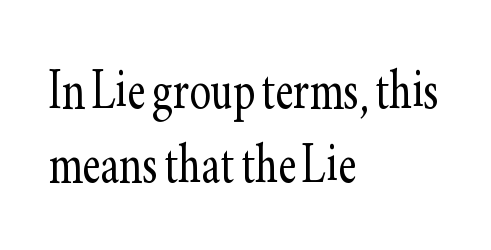
{"serif": "yes", "italic": "no", "bold": "no", "weight": "light", "width": "condensed", "stroke_contrast": "low", "x_height": "small", "monospaced": "no", "underline": "no", "align": "left", "line_spacing_ratio": 1.16, "letter_spacing": "normal", "letter_spacing_em": 0.0, "glyph_px": 64}
